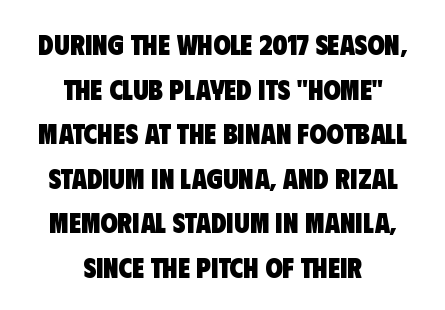
Alignment: centered. Descenders are the only things crossing below the line. Honestly, the letter spacing is just normal — you wouldn't notice it. The passage shown is emphatically bold.
